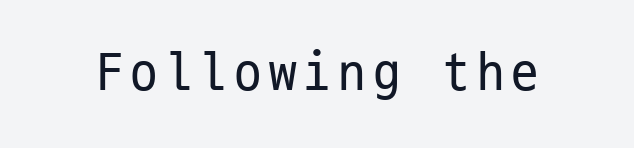
The image shows 55 px regular-weight, condensed sans-serif type, upright, monospaced; set not underlined; low stroke contrast and a medium x-height.
